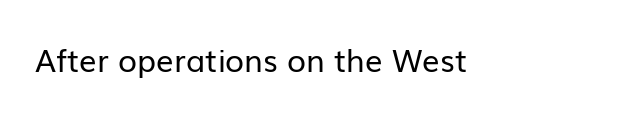
The image shows 31 px regular-weight sans-serif type, upright; set normal letter spacing, not underlined; low stroke contrast and a medium x-height.
